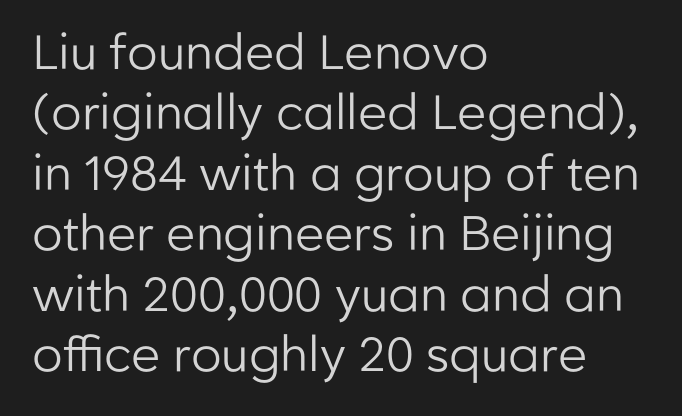
Q: Is the text bold? A: No.
Q: Is the text italic (slanted)? A: No, it is upright.
Q: Is the typeface a serif or a sans-serif typeface? A: Sans-serif.
Q: Is the text underlined? A: No.
Q: How is the paragraph aligned? A: Left-aligned.
Q: Is the spacing between letters normal or unusually wide? A: Normal.
Q: Is the spacing between lines tight, normal or loose? A: Normal.
Q: Width (condensed, normal, or wide)? A: Normal.
Q: Stroke contrast? A: Low.
Q: x-height? A: Medium.
Q: Monospaced? A: No.
